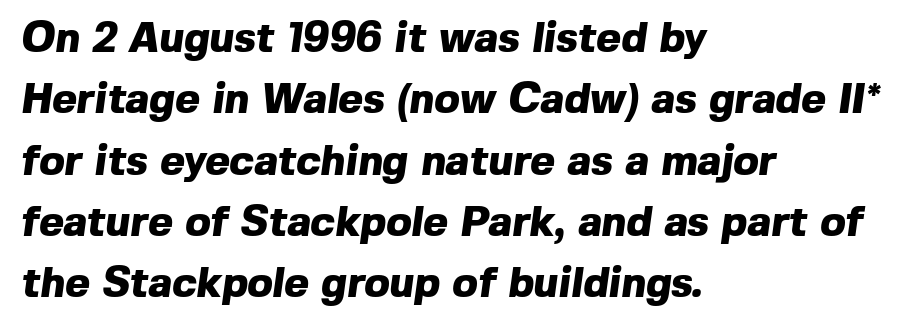
Q: Is the text bold? A: Yes.
Q: Is the typeface a serif or a sans-serif typeface? A: Sans-serif.
Q: Is the text underlined? A: No.
Q: How is the paragraph aligned? A: Left-aligned.
Q: Is the spacing between letters normal or unusually wide? A: Normal.
Q: Is the spacing between lines tight, normal or loose? A: Normal.
Q: Width (condensed, normal, or wide)? A: Normal.
Q: x-height? A: Medium.
Q: Monospaced? A: No.
